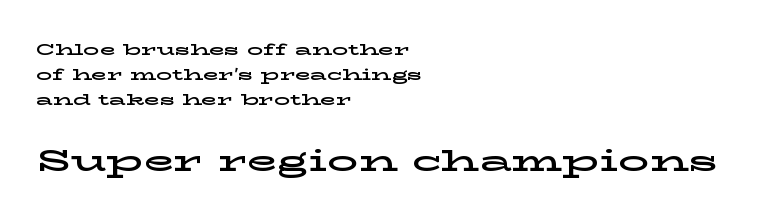
The image shows 31 px wide serif type, upright; set left-aligned, normal line spacing (1.56x), normal letter spacing, not underlined; the second (bottom) block is 1.94x larger; low stroke contrast and a medium x-height.
